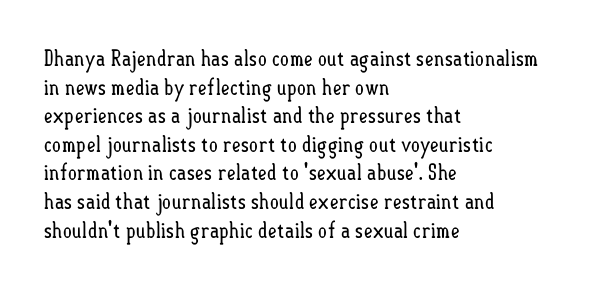
The image shows 22 px text type, upright; set left-aligned, normal line spacing (1.3x), normal letter spacing, not underlined.
